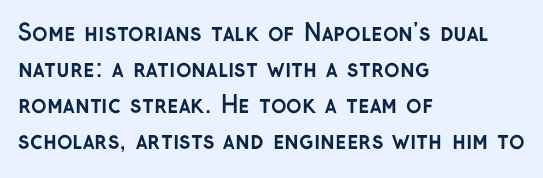
Q: Is the text bold? A: Yes.
Q: Is the text italic (slanted)? A: No, it is upright.
Q: Is the text underlined? A: No.
Q: How is the paragraph aligned? A: Left-aligned.
Q: Is the spacing between letters normal or unusually wide? A: Normal.
Q: Is the spacing between lines tight, normal or loose? A: Normal.
